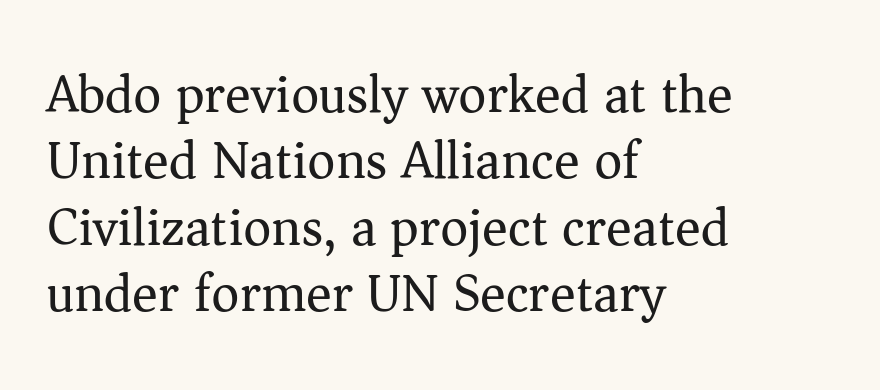
{"serif": "yes", "italic": "no", "bold": "no", "weight": "regular", "width": "normal", "stroke_contrast": "medium", "x_height": "medium", "monospaced": "no", "underline": "no", "align": "left", "line_spacing_ratio": 1.23, "letter_spacing": "normal", "letter_spacing_em": 0.0, "glyph_px": 54}
